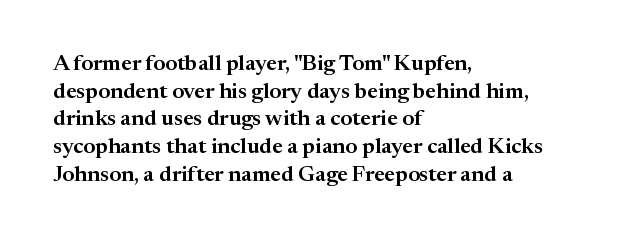
Regarding leading, the lines here are spaced in the standard way. The space beneath each line is pristine and unruled. Tracking value appears to be zero — textbook default spacing. The setting favours the left margin, as ordinary paragraphs usually do.
